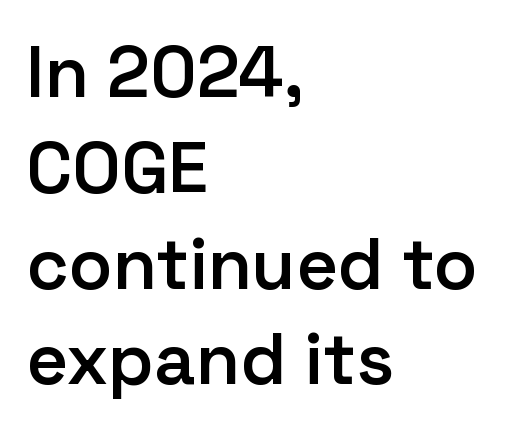
Look at the tracking — it's just the regular setting, nothing added. The letters advance in unequal steps, a hallmark of proportional type. Does the type have serifs? No, each stem ends abruptly. Summary of weight: moderately heavy, a semibold. The passage shown stacks its lines at a standard gap. A bare baseline throughout the passage.
